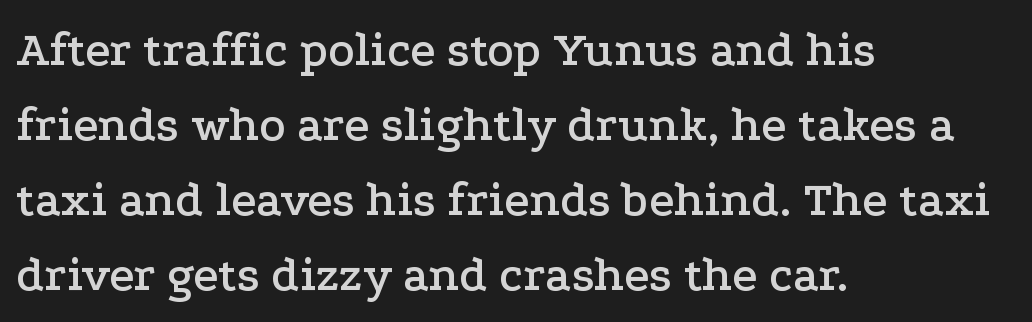
The image shows 49 px wide serif type, upright; set left-aligned, normal line spacing (1.53x), normal letter spacing, not underlined; low stroke contrast and a medium x-height.
